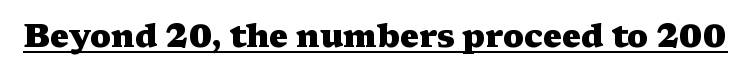
{"serif": "yes", "italic": "no", "bold": "yes", "weight": "heavy", "width": "wide", "stroke_contrast": "medium", "x_height": "medium", "monospaced": "no", "underline": "yes", "letter_spacing": "normal", "letter_spacing_em": 0.0, "glyph_px": 32}
